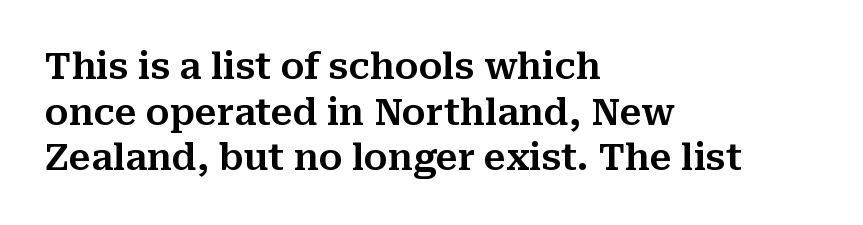
{"serif": "yes", "italic": "no", "width": "normal", "stroke_contrast": "medium", "x_height": "medium", "monospaced": "no", "underline": "no", "align": "left", "line_spacing": "normal", "line_spacing_ratio": 1.27, "letter_spacing": "normal", "letter_spacing_em": 0.0, "glyph_px": 36}
